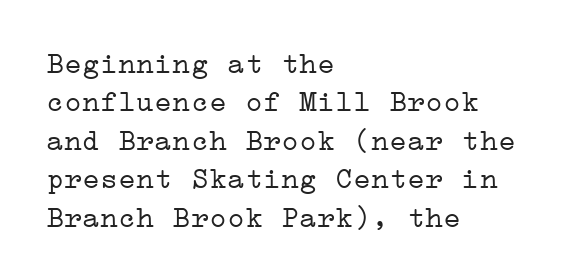
Q: Is the text bold? A: No.
Q: Is the text italic (slanted)? A: No, it is upright.
Q: Is the typeface a serif or a sans-serif typeface? A: Serif.
Q: Is the text underlined? A: No.
Q: How is the paragraph aligned? A: Left-aligned.
Q: Is the spacing between letters normal or unusually wide? A: Normal.
Q: Is the spacing between lines tight, normal or loose? A: Normal.
Q: Width (condensed, normal, or wide)? A: Wide.
Q: Stroke contrast? A: Low.
Q: x-height? A: Medium.
